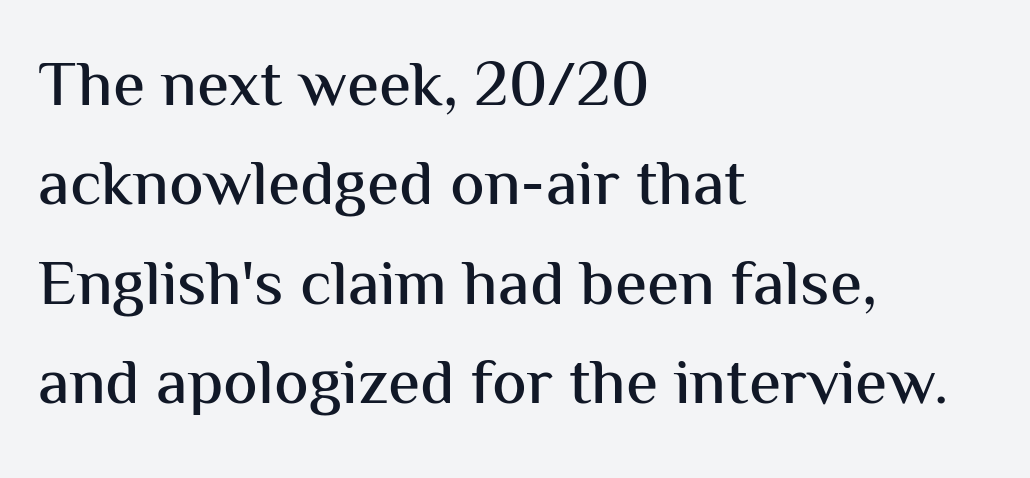
{"serif": "no", "italic": "no", "width": "normal", "stroke_contrast": "medium", "x_height": "medium", "monospaced": "no", "underline": "no", "align": "left", "line_spacing": "normal", "line_spacing_ratio": 1.53, "letter_spacing": "normal", "letter_spacing_em": 0.0, "glyph_px": 65}
